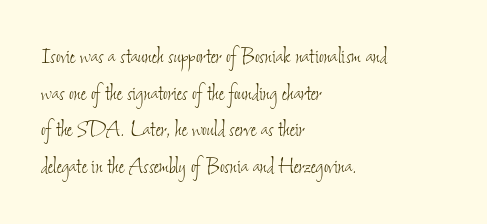
Q: Is the text bold? A: No.
Q: Is the text underlined? A: No.
Q: How is the paragraph aligned? A: Left-aligned.
Q: Is the spacing between letters normal or unusually wide? A: Normal.
Q: Is the spacing between lines tight, normal or loose? A: Normal.
